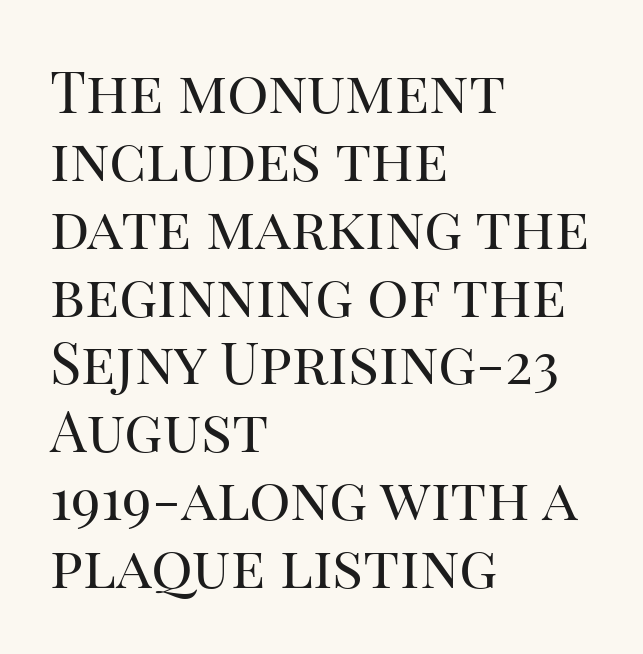
Are there feet on the stems? There are — it's a serif. Rule under the text: the space is simply empty. Tracking here is standard; glyphs follow each other at the usual distance. The face used here is proportionally spaced, like ordinary book or web type. Heaviness? Minimal to ordinary, like unemphasized prose.
